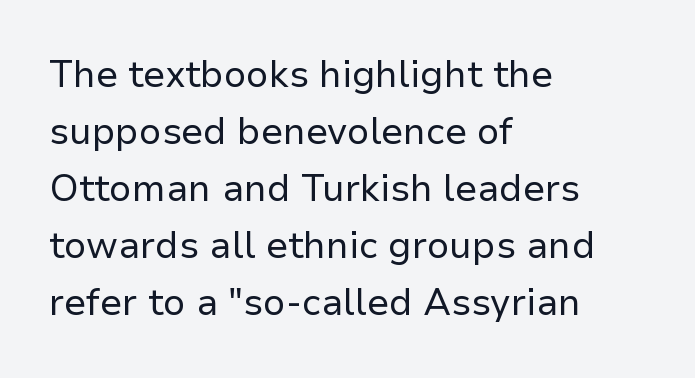
The image shows 37 px regular-weight sans-serif type, upright; set left-aligned, normal line spacing (1.54x), normal letter spacing, not underlined; low stroke contrast and a medium x-height.
